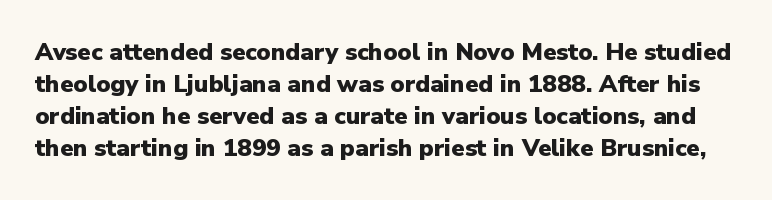
Q: Is the text bold? A: Yes.
Q: Is the text italic (slanted)? A: No, it is upright.
Q: Is the text underlined? A: No.
Q: Is the spacing between letters normal or unusually wide? A: Normal.
Q: Is the spacing between lines tight, normal or loose? A: Normal.
